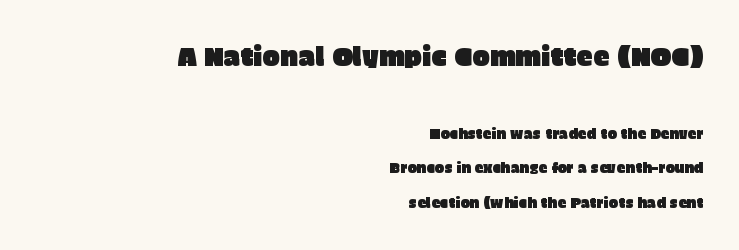
{"italic": "no", "underline": "no", "align": "right", "line_spacing": "loose", "line_spacing_ratio": 2.49, "letter_spacing": "normal", "letter_spacing_em": 0.0, "larger_block": "first", "size_ratio": 1.86, "glyph_px": 26}
